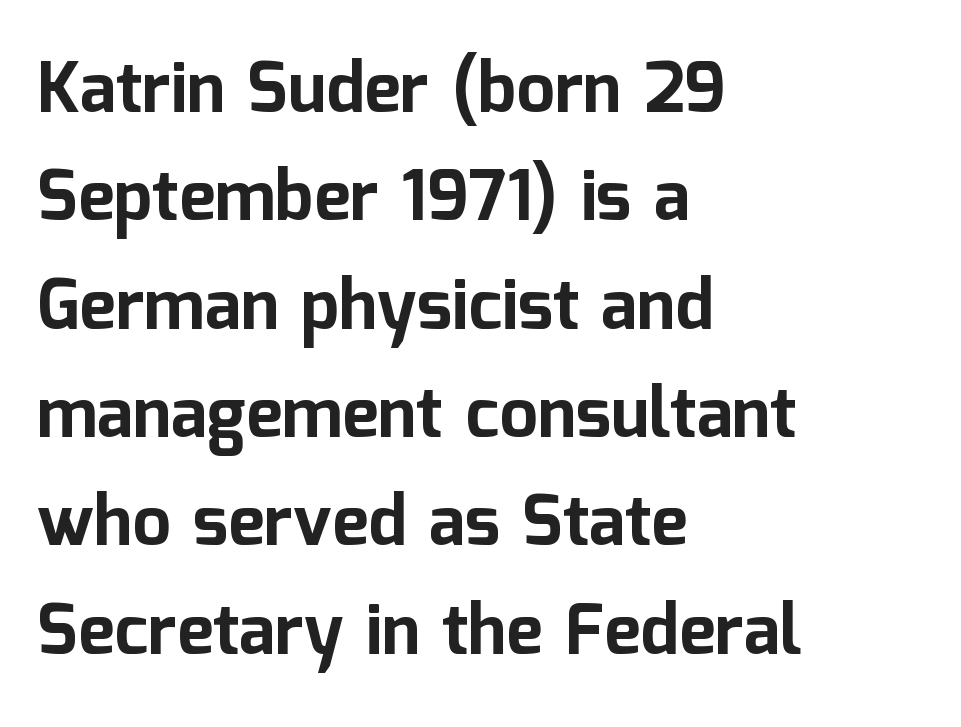
{"serif": "no", "italic": "no", "bold": "yes", "weight": "bold", "width": "normal", "stroke_contrast": "low", "x_height": "medium", "monospaced": "no", "underline": "no", "align": "left", "line_spacing": "normal", "line_spacing_ratio": 1.57, "letter_spacing": "normal", "letter_spacing_em": 0.0, "glyph_px": 69}
